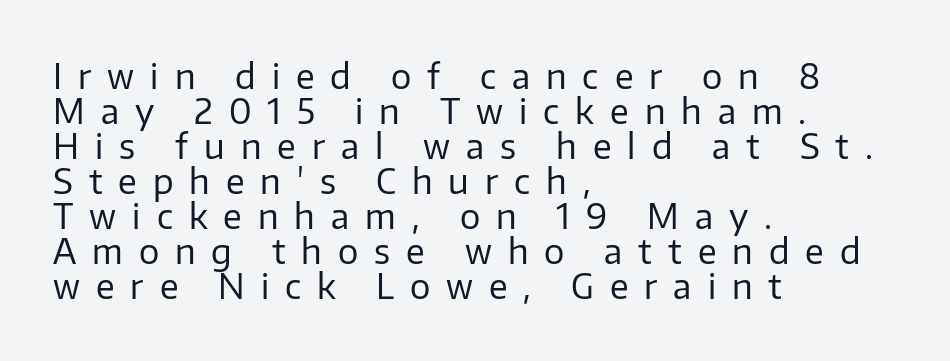
{"serif": "no", "italic": "no", "bold": "no", "weight": "regular", "width": "normal", "stroke_contrast": "low", "x_height": "medium", "monospaced": "no", "underline": "no", "align": "left", "line_spacing": "tight", "line_spacing_ratio": 1.03, "letter_spacing": "wide", "letter_spacing_em": 0.47, "glyph_px": 34}
